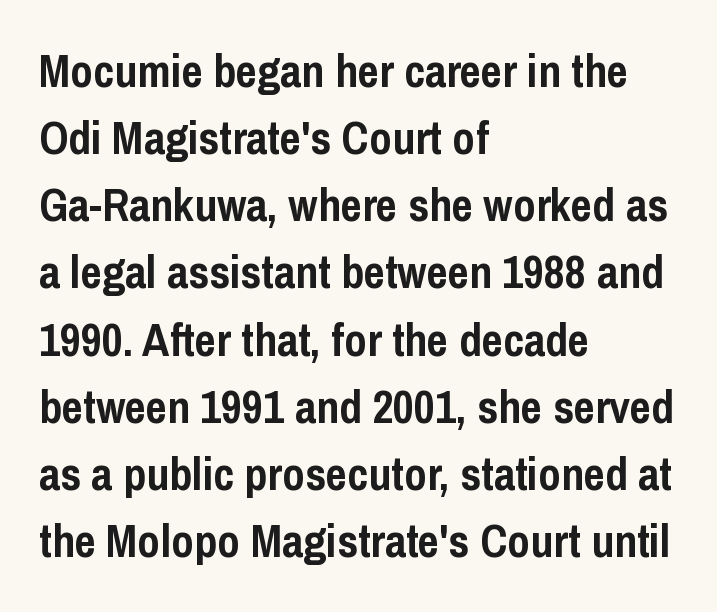
The image shows 46 px semibold, condensed sans-serif type, upright; set left-aligned, normal line spacing (1.46x), normal letter spacing, not underlined; low stroke contrast and a medium x-height.
